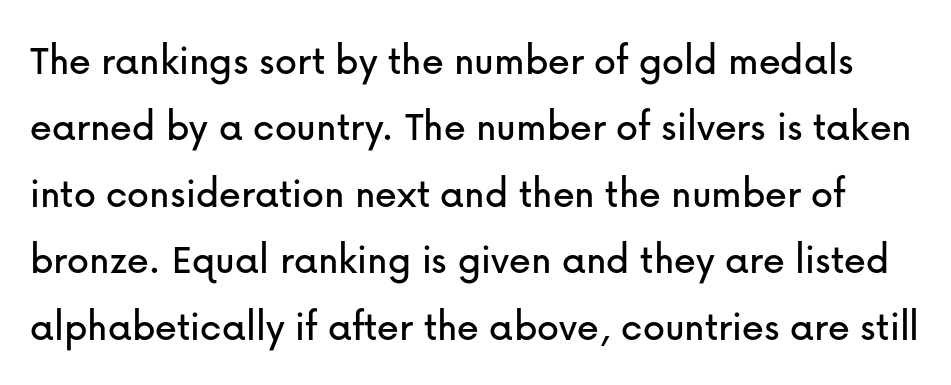
You could not count columns in this text — the font is proportionally spaced. Examine the stroke ends and you'll find no serifs. The lettering holds an erect, upright posture throughout. The vertical gap from one line to the next is medium.
